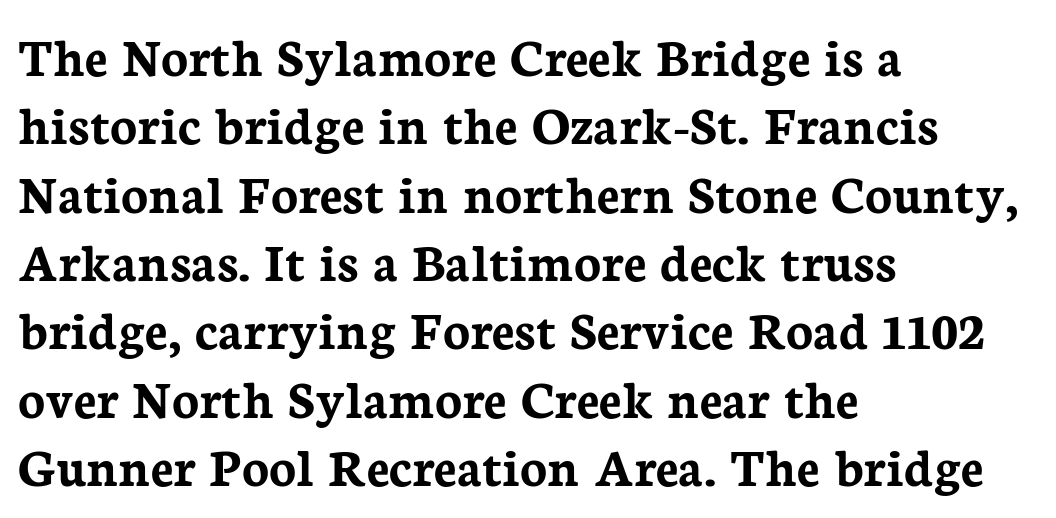
Q: Is the text bold? A: Yes.
Q: Is the text italic (slanted)? A: No, it is upright.
Q: Is the typeface a serif or a sans-serif typeface? A: Serif.
Q: Is the text underlined? A: No.
Q: How is the paragraph aligned? A: Left-aligned.
Q: Is the spacing between letters normal or unusually wide? A: Normal.
Q: Width (condensed, normal, or wide)? A: Normal.
Q: Stroke contrast? A: Low.
Q: x-height? A: Medium.
Q: Monospaced? A: No.
